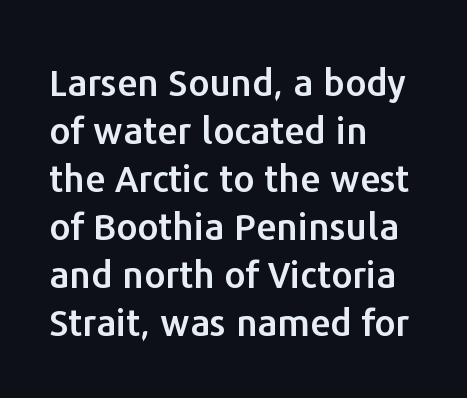
The leading is moderate, giving the passage an even texture. Look at the bottom of the vertical strokes: they stop flat, with no serifs. A roman cut, with each character standing at attention. Here the designer chose a conventional face with non-uniform glyph widths.
